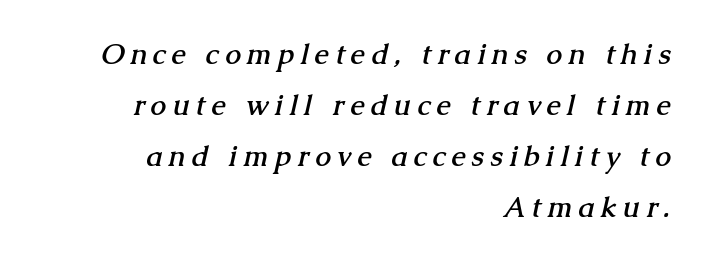
Display-style spreading of the glyphs; the letterfit is very open. The setting favours the right margin, as signatures and pull-quotes sometimes do. Font category for this specimen: serif. Notice how thick the strokes are: this is what a full bold looks like. Proportional: the letters do not fall into vertical columns. Clear beneath every line of the passage.
